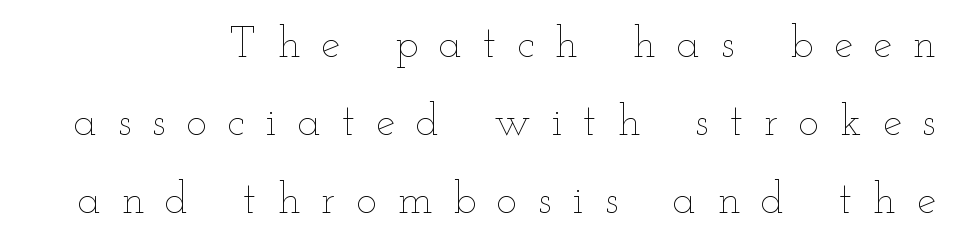
Q: Is the text bold? A: No.
Q: Is the text italic (slanted)? A: No, it is upright.
Q: Is the text underlined? A: No.
Q: Is the spacing between letters normal or unusually wide? A: Unusually wide.
Q: Width (condensed, normal, or wide)? A: Wide.
Q: Stroke contrast? A: Low.
Q: x-height? A: Small.
Q: Monospaced? A: No.
